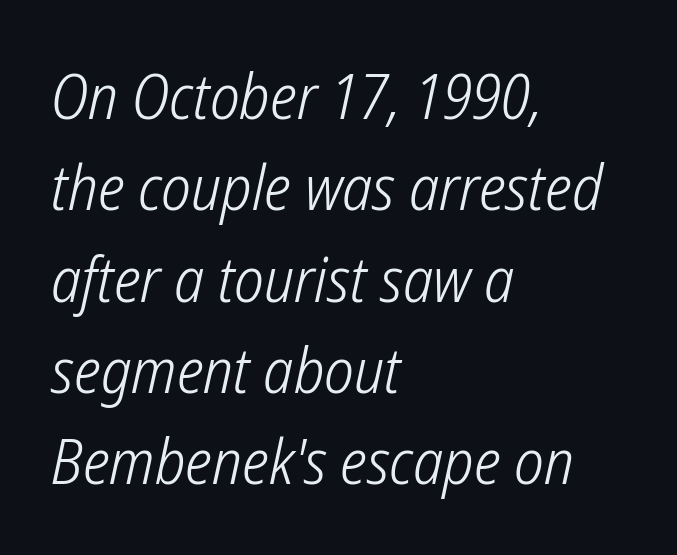
The face used here is proportionally spaced, like ordinary book or web type. Reading down the block, your eye returns to a fixed left position each line. Glyph-to-glyph distance matches everyday printed text. Is this a heavy cut? Hardly; it is regular or lighter. The lines sit at an ordinary, default distance from one another. The face used here is a sans, in the tradition of grotesques and geometrics.
